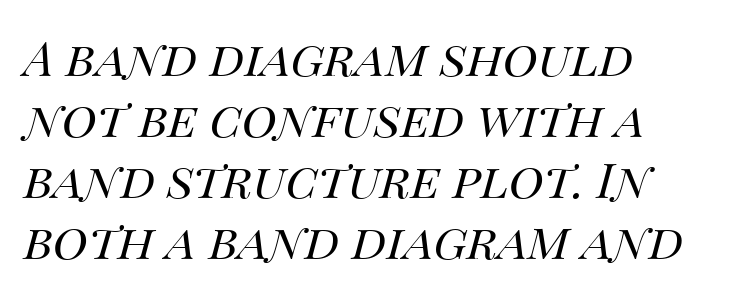
Designer's note — italics engaged. Spacing verdict: proportional, widths tailored to each character. Teacher's note: observe the even left margin — that is flush-left alignment. The letterforms sit at book weight or below.
